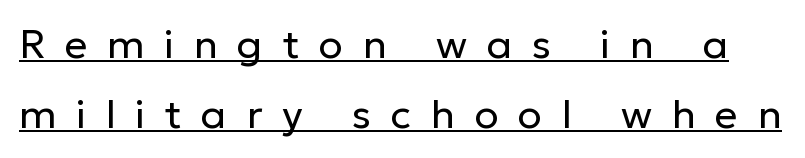
{"serif": "no", "italic": "no", "bold": "no", "weight": "regular", "width": "normal", "stroke_contrast": "low", "x_height": "medium", "monospaced": "no", "underline": "yes", "line_spacing_ratio": 1.74, "letter_spacing": "wide", "letter_spacing_em": 0.49, "glyph_px": 40}
